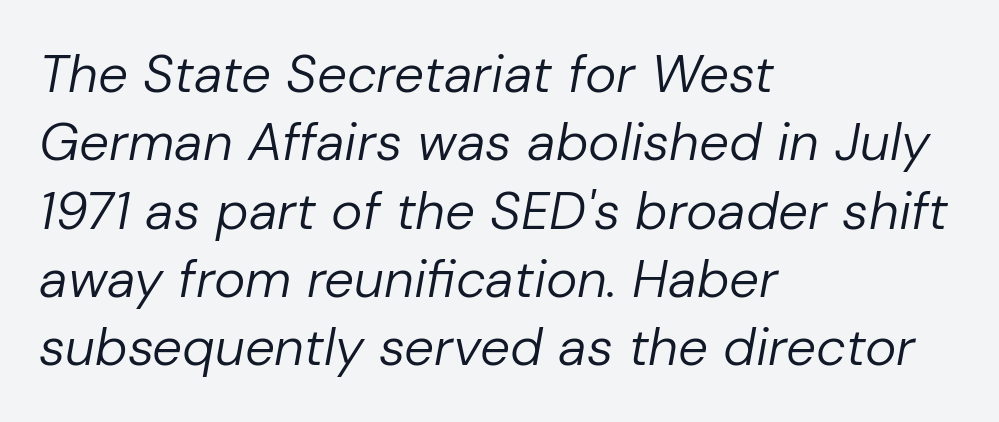
Q: Is the text bold? A: No.
Q: Is the text italic (slanted)? A: Yes, it leans right by about 10 degrees.
Q: Is the text underlined? A: No.
Q: How is the paragraph aligned? A: Left-aligned.
Q: Is the spacing between letters normal or unusually wide? A: Normal.
Q: Is the spacing between lines tight, normal or loose? A: Normal.
Q: Width (condensed, normal, or wide)? A: Normal.
Q: Stroke contrast? A: Low.
Q: x-height? A: Medium.
Q: Monospaced? A: No.
